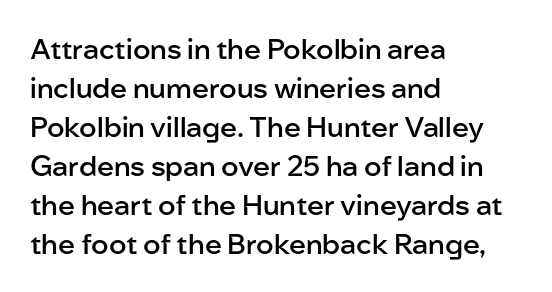
Q: Is the text bold? A: Semi-bold.
Q: Is the text italic (slanted)? A: No, it is upright.
Q: Is the typeface a serif or a sans-serif typeface? A: Sans-serif.
Q: Is the text underlined? A: No.
Q: How is the paragraph aligned? A: Left-aligned.
Q: Is the spacing between letters normal or unusually wide? A: Normal.
Q: Is the spacing between lines tight, normal or loose? A: Normal.
Q: Width (condensed, normal, or wide)? A: Normal.
Q: Stroke contrast? A: Low.
Q: x-height? A: Medium.
Q: Monospaced? A: No.
